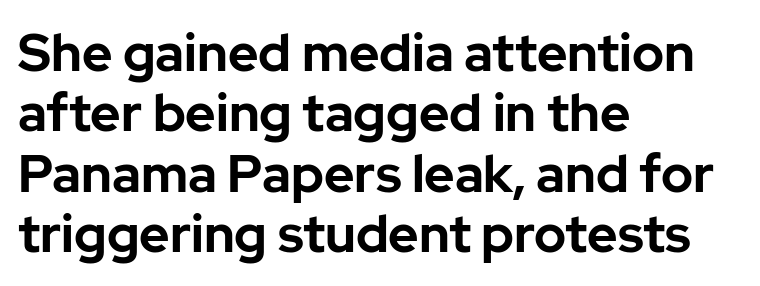
{"serif": "no", "italic": "no", "bold": "yes", "weight": "bold", "width": "normal", "stroke_contrast": "low", "x_height": "medium", "monospaced": "no", "underline": "no", "align": "left", "line_spacing_ratio": 1.16, "letter_spacing": "normal", "letter_spacing_em": 0.0, "glyph_px": 52}
